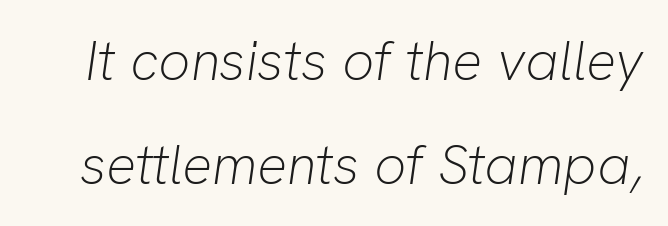
{"italic": "yes", "lean": "right", "slant_degrees": 8, "bold": "no", "weight": "light", "width": "normal", "stroke_contrast": "low", "x_height": "medium", "monospaced": "no", "underline": "no", "line_spacing_ratio": 1.86, "letter_spacing": "normal", "letter_spacing_em": 0.0, "glyph_px": 56}
